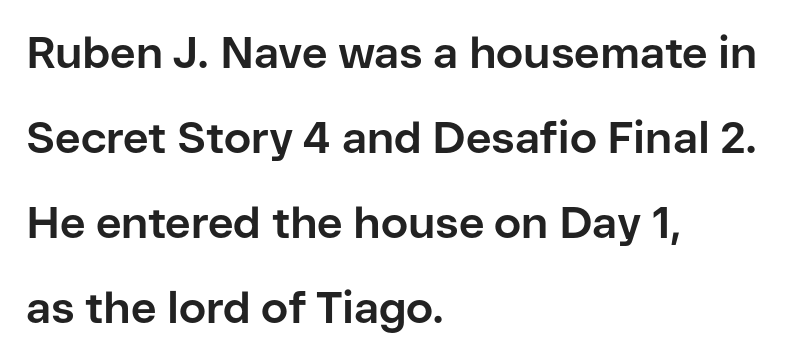
The image shows 44 px bold sans-serif type, upright; set left-aligned, loose line spacing (1.93x), normal letter spacing, not underlined; low stroke contrast and a medium x-height.
